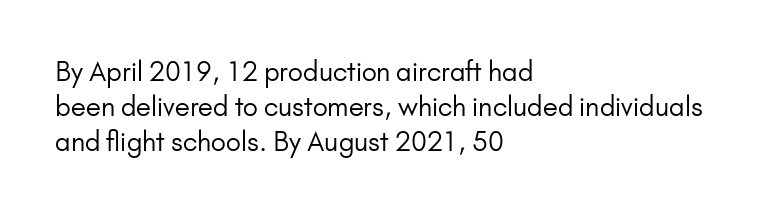
{"italic": "no", "bold": "no", "underline": "no", "align": "left", "line_spacing": "normal", "line_spacing_ratio": 1.35, "letter_spacing": "normal", "letter_spacing_em": 0.0, "glyph_px": 26}
